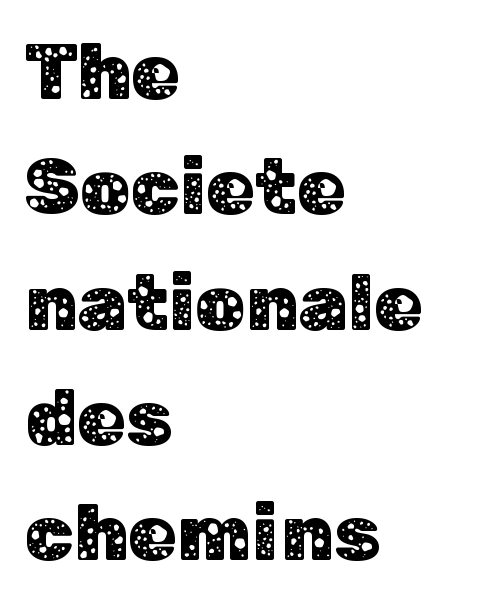
The image shows 79 px sans-serif type, upright; set left-aligned, normal line spacing (1.46x), normal letter spacing, not underlined; low stroke contrast and a medium x-height.
